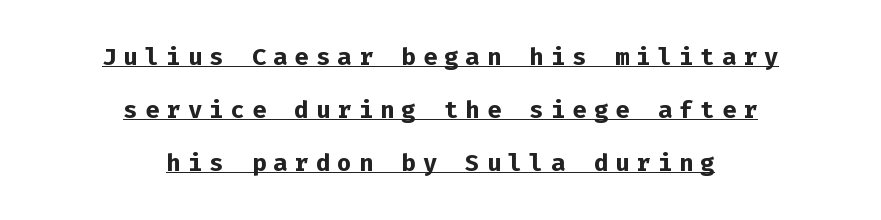
Line spacing here is loose. Line starts and ends both wander, symmetrically. What decoration does the sample have? An underline. The horizontal fit of the characters is loose and conspicuously gappy. Does the lettering tilt? It doesn't — this is upright. You'd pick this weight for a headline — it's a proper bold.
